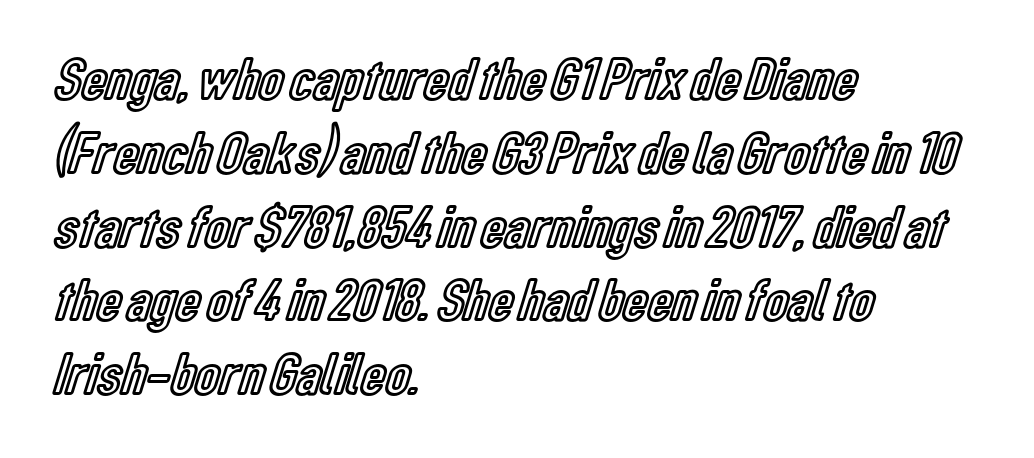
The image shows 60 px condensed type; set left-aligned, line spacing 1.23x, normal letter spacing, not underlined; a medium x-height.
